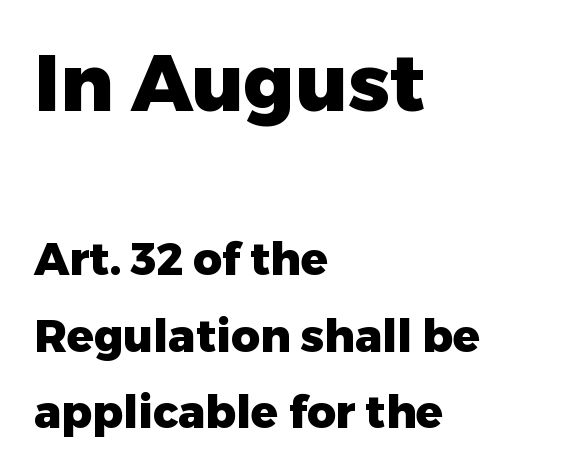
Q: Is the text bold? A: Yes.
Q: Is the text italic (slanted)? A: No, it is upright.
Q: Is the typeface a serif or a sans-serif typeface? A: Sans-serif.
Q: Is the text underlined? A: No.
Q: How is the paragraph aligned? A: Left-aligned.
Q: Is the spacing between letters normal or unusually wide? A: Normal.
Q: Is the spacing between lines tight, normal or loose? A: Normal.
Q: Which block of text is set in a larger size, the first (top) or the second (bottom)? A: The first (top) one.
Q: Width (condensed, normal, or wide)? A: Normal.
Q: Stroke contrast? A: Low.
Q: x-height? A: Medium.
Q: Monospaced? A: No.
